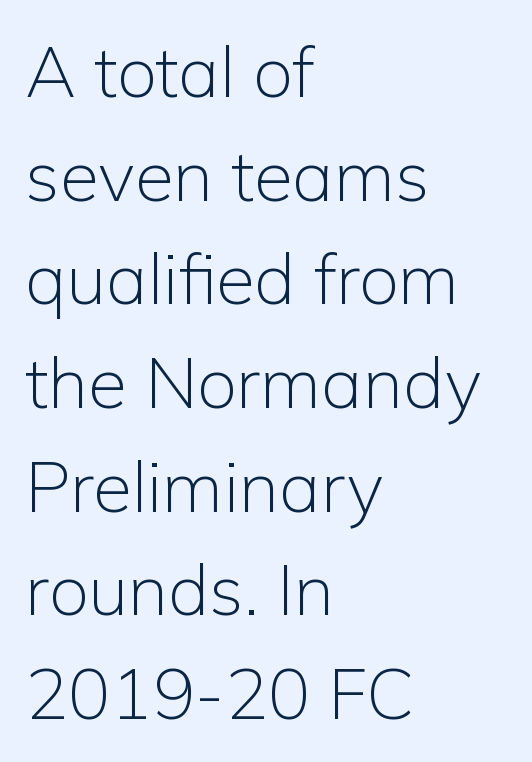
Q: Is the text bold? A: No.
Q: Is the text italic (slanted)? A: No, it is upright.
Q: Is the typeface a serif or a sans-serif typeface? A: Sans-serif.
Q: Is the text underlined? A: No.
Q: How is the paragraph aligned? A: Left-aligned.
Q: Is the spacing between letters normal or unusually wide? A: Normal.
Q: Is the spacing between lines tight, normal or loose? A: Normal.
Q: Width (condensed, normal, or wide)? A: Normal.
Q: Stroke contrast? A: Low.
Q: x-height? A: Medium.
Q: Monospaced? A: No.
